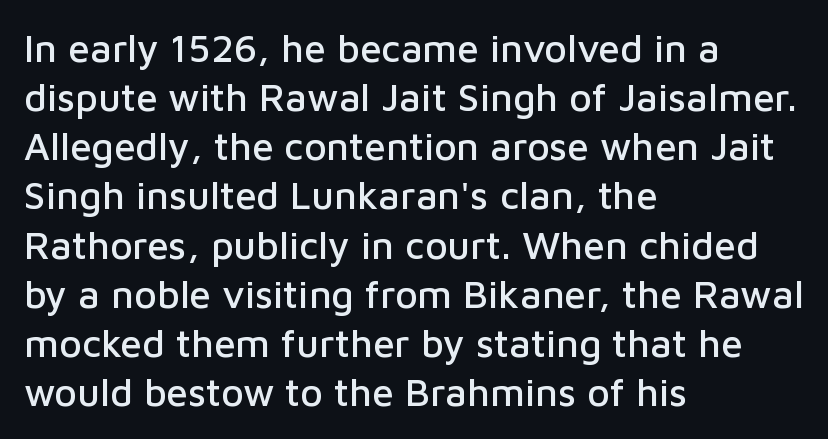
You could call the tracking neutral — neither tight nor loose. The area under the type is left untouched. Do the characters align in a grid? No, the font is proportional. In terms of letterform style, serifs are entirely absent. Left-aligned paragraph, ragged on the right.
